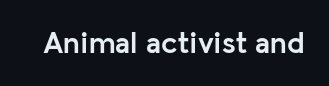
The image shows 31 px semibold sans-serif type, upright; set normal letter spacing, not underlined; low stroke contrast and a medium x-height.
